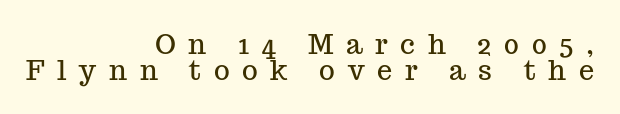
Ordinary non-slanted type is in use. Which margin do the lines hug? The right one — the left edge is uneven. Closely set lines give the paragraph a compact silhouette. Nobody drew a line under any word here.
